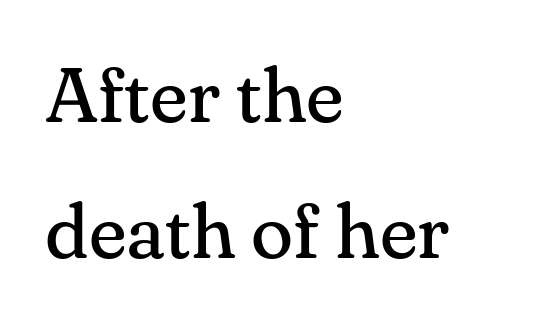
Q: Is the text bold? A: No.
Q: Is the text italic (slanted)? A: No, it is upright.
Q: Is the typeface a serif or a sans-serif typeface? A: Serif.
Q: Is the text underlined? A: No.
Q: How is the paragraph aligned? A: Left-aligned.
Q: Is the spacing between letters normal or unusually wide? A: Normal.
Q: Width (condensed, normal, or wide)? A: Normal.
Q: Stroke contrast? A: Medium.
Q: x-height? A: Small.
Q: Monospaced? A: No.
